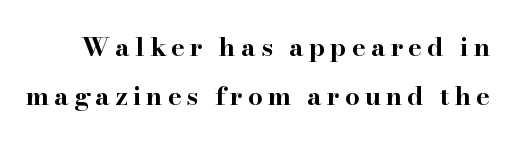
{"italic": "no", "bold": "yes", "underline": "no", "line_spacing_ratio": 1.89, "glyph_px": 26}
